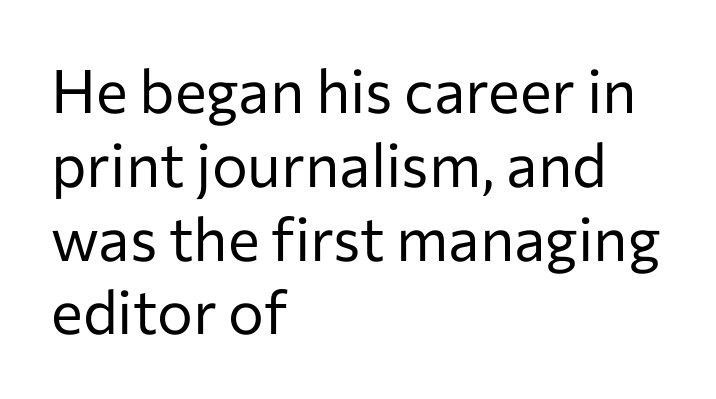
Q: Is the text bold? A: No.
Q: Is the text italic (slanted)? A: No, it is upright.
Q: Is the typeface a serif or a sans-serif typeface? A: Sans-serif.
Q: Is the text underlined? A: No.
Q: How is the paragraph aligned? A: Left-aligned.
Q: Is the spacing between letters normal or unusually wide? A: Normal.
Q: Width (condensed, normal, or wide)? A: Normal.
Q: Stroke contrast? A: Low.
Q: x-height? A: Medium.
Q: Monospaced? A: No.
